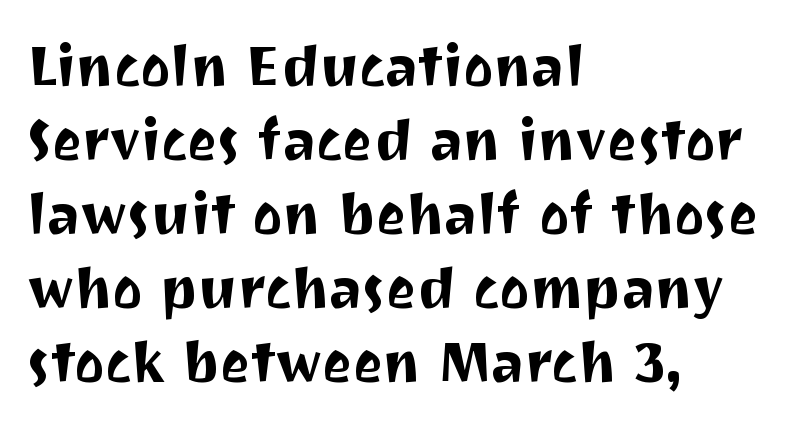
Do the letters lean? They stand straight. Classification — sans serif. Varying glyph widths throughout — classic text-font behaviour. Does extra space separate the letters? No, they use regular spacing. Teacher's note: observe the even left margin — that is flush-left alignment. Has an underline been added? It has not.
